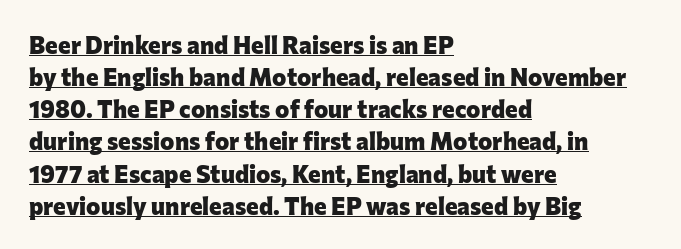
This rendering leaves character spacing at its baseline value. Notice how the passage keeps a crisp vertical edge on the left only. Each line of the rendering has a horizontal stroke beneath the glyphs. Baseline-to-baseline distance is the conventional proportion of letter height.
